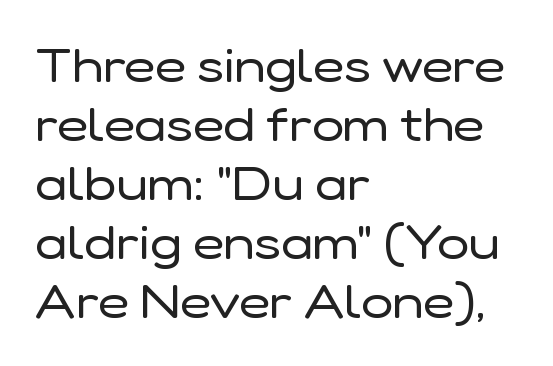
Every row of glyphs begins at an identical x-position on the left. The glyphs are unaccompanied by any horizontal stroke below them. Nope, no serifs anywhere on these letters. This sample has the flowing, uneven cadence of proportional lettering.
